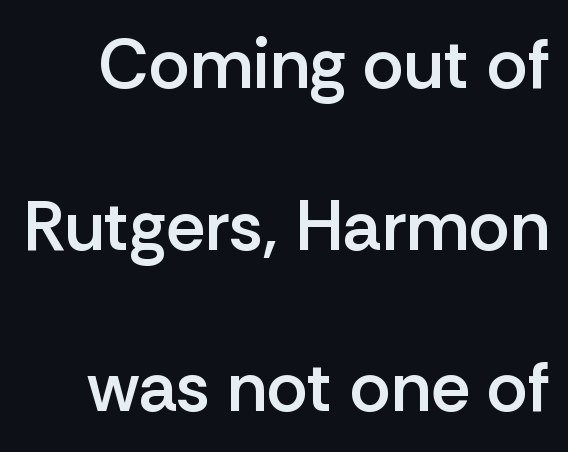
Standard letterfit; no display-style spreading of the glyphs. Plain, unruled lines of type. These lines are rendered in a variable-pitch font. A great deal of white space separates one row of letters from the next. The face used here is a sans, in the tradition of grotesques and geometrics. These lines carry some extra weight — a demibold, not a full bold.
